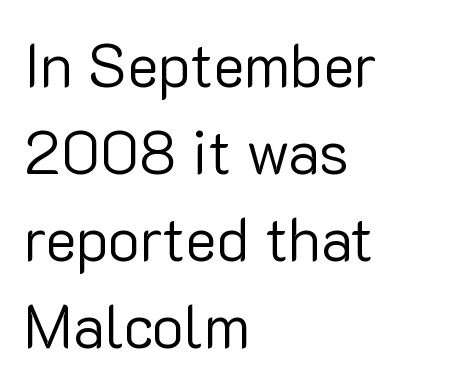
The image shows 60 px regular-weight sans-serif type, upright; set left-aligned, normal line spacing (1.45x), normal letter spacing, not underlined; low stroke contrast and a medium x-height.
